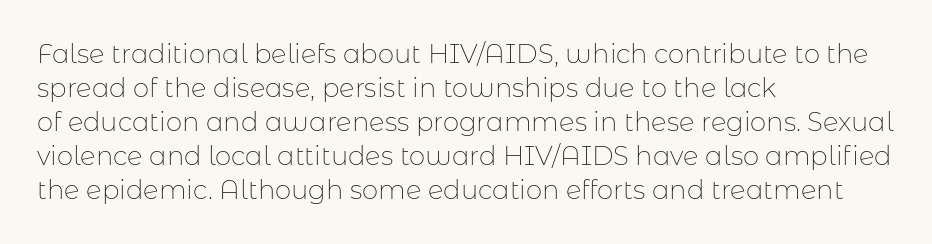
Q: Is the text bold? A: No.
Q: Is the text italic (slanted)? A: No, it is upright.
Q: Is the text underlined? A: No.
Q: How is the paragraph aligned? A: Left-aligned.
Q: Is the spacing between letters normal or unusually wide? A: Normal.
Q: Is the spacing between lines tight, normal or loose? A: Normal.
